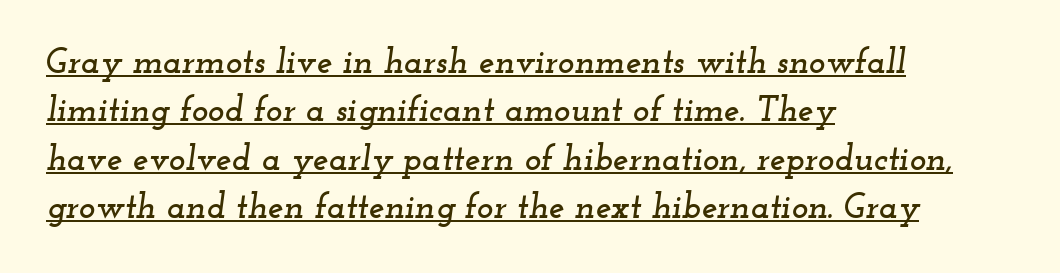
The image shows 35 px wide serif type, italic (leaning right); set left-aligned, normal line spacing (1.38x), normal letter spacing, underlined; low stroke contrast and a small x-height.
